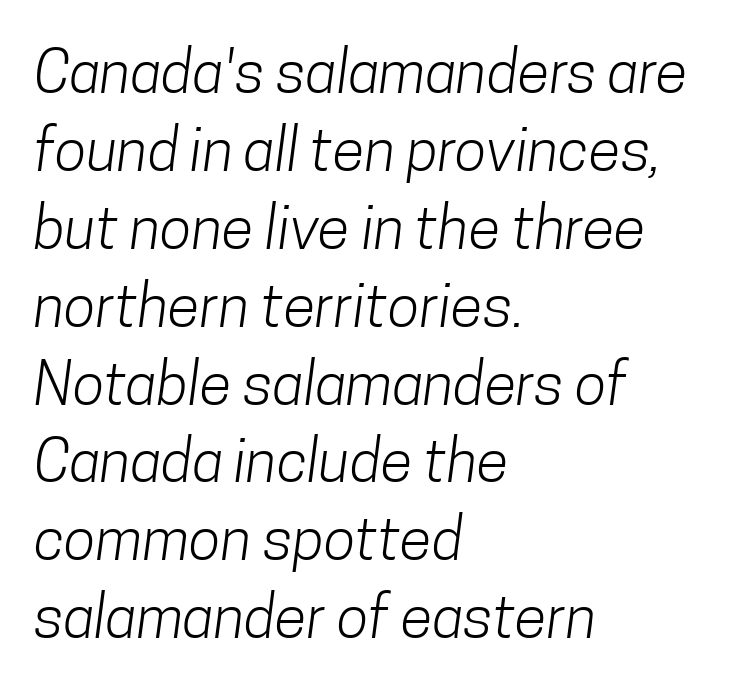
Q: Is the text bold? A: No.
Q: Is the typeface a serif or a sans-serif typeface? A: Sans-serif.
Q: Is the text underlined? A: No.
Q: How is the paragraph aligned? A: Left-aligned.
Q: Is the spacing between letters normal or unusually wide? A: Normal.
Q: Is the spacing between lines tight, normal or loose? A: Normal.
Q: Width (condensed, normal, or wide)? A: Condensed.
Q: Stroke contrast? A: Low.
Q: x-height? A: Medium.
Q: Monospaced? A: No.
